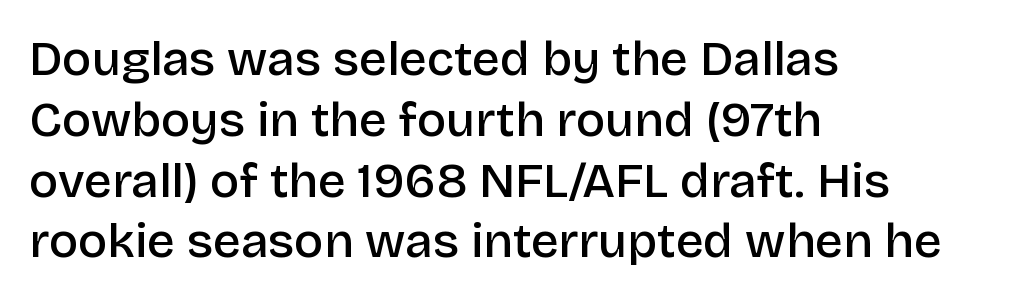
Q: Is the text bold? A: Semi-bold.
Q: Is the text italic (slanted)? A: No, it is upright.
Q: Is the typeface a serif or a sans-serif typeface? A: Sans-serif.
Q: Is the text underlined? A: No.
Q: How is the paragraph aligned? A: Left-aligned.
Q: Is the spacing between letters normal or unusually wide? A: Normal.
Q: Width (condensed, normal, or wide)? A: Normal.
Q: Stroke contrast? A: Low.
Q: x-height? A: Large.
Q: Monospaced? A: No.
